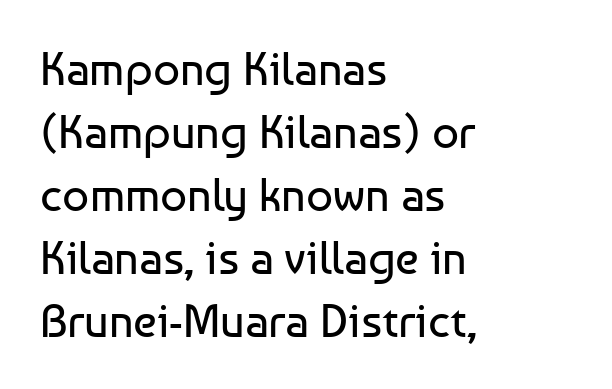
The typeface has the unassuming heft of standard copy or less. Horizontal bands of white between lines are of average thickness. This sample uses plain, unmodified letter spacing. Every row of glyphs begins at an identical x-position on the left.
